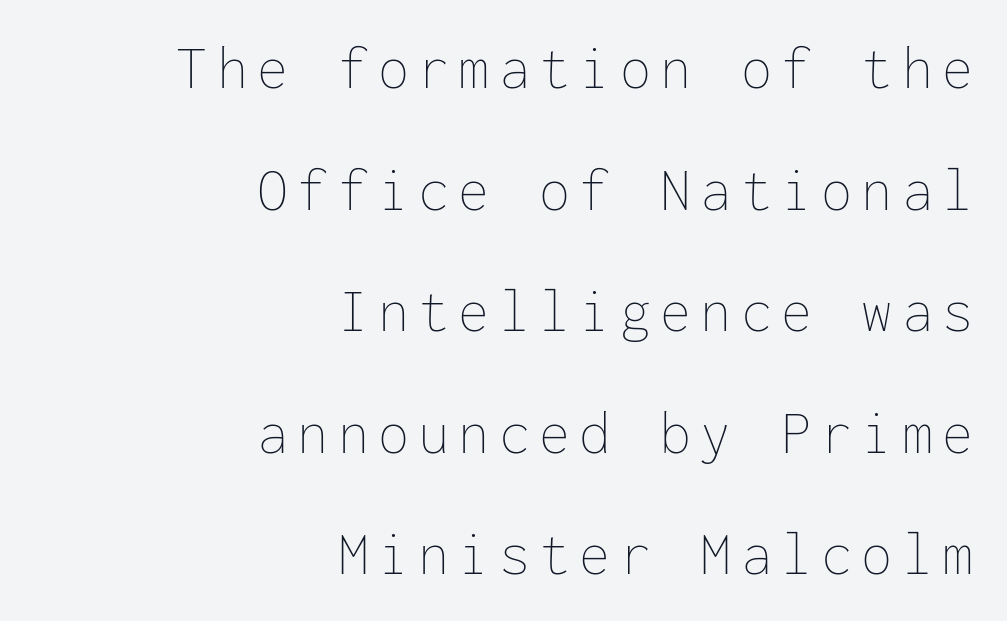
Q: Is the text bold? A: No.
Q: Is the text italic (slanted)? A: No, it is upright.
Q: Is the text underlined? A: No.
Q: How is the paragraph aligned? A: Right-aligned.
Q: Is the spacing between lines tight, normal or loose? A: Loose.
Q: Width (condensed, normal, or wide)? A: Normal.
Q: Stroke contrast? A: Low.
Q: x-height? A: Medium.
Q: Monospaced? A: Yes.
